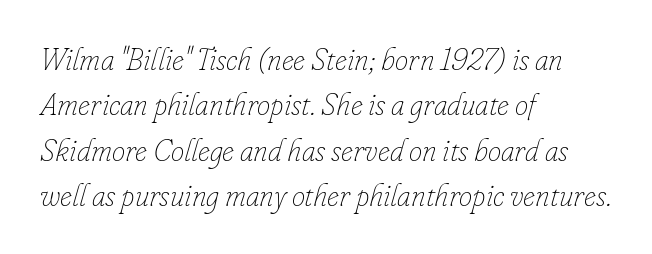
The image shows 30 px thin type, italic (leaning right); set left-aligned, normal line spacing (1.51x), normal letter spacing, not underlined; low stroke contrast and a small x-height.
